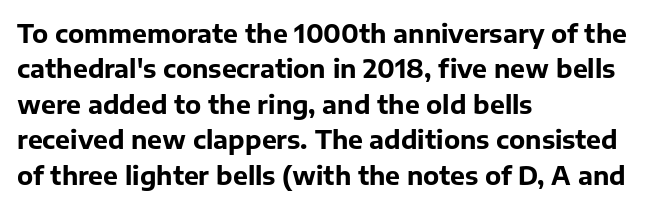
Q: Is the text bold? A: Yes.
Q: Is the text italic (slanted)? A: No, it is upright.
Q: Is the text underlined? A: No.
Q: How is the paragraph aligned? A: Left-aligned.
Q: Is the spacing between letters normal or unusually wide? A: Normal.
Q: Is the spacing between lines tight, normal or loose? A: Normal.
